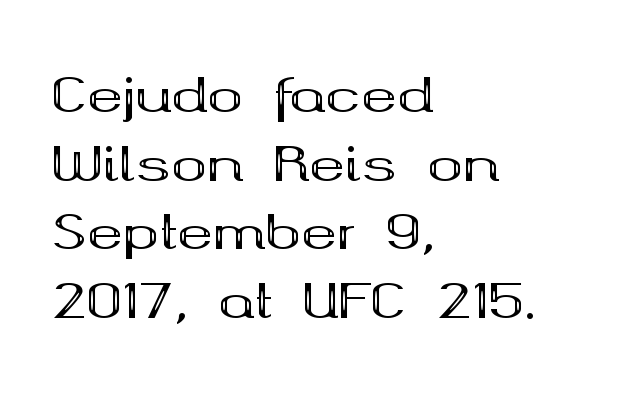
This sample uses plain, unmodified letter spacing. Plain, unruled lines of type. Check where the strokes stop: tiny serifs finish them off. Vertical spacing — default. A typesetter would call this proportional, since set widths differ per character.
